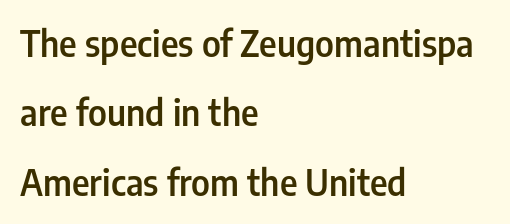
{"serif": "no", "italic": "no", "bold": "semi", "weight": "semibold", "width": "condensed", "stroke_contrast": "low", "x_height": "medium", "monospaced": "no", "underline": "no", "align": "left", "line_spacing": "loose", "line_spacing_ratio": 1.98, "letter_spacing": "normal", "letter_spacing_em": 0.0, "glyph_px": 35}
